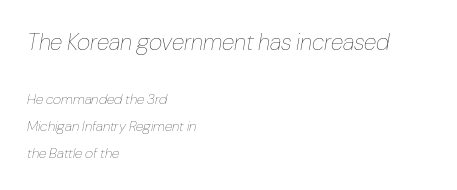
The image shows 23 px text type, italic (leaning right); set left-aligned, loose line spacing (1.93x), normal letter spacing, not underlined; the first (top) block is 1.64x larger.
